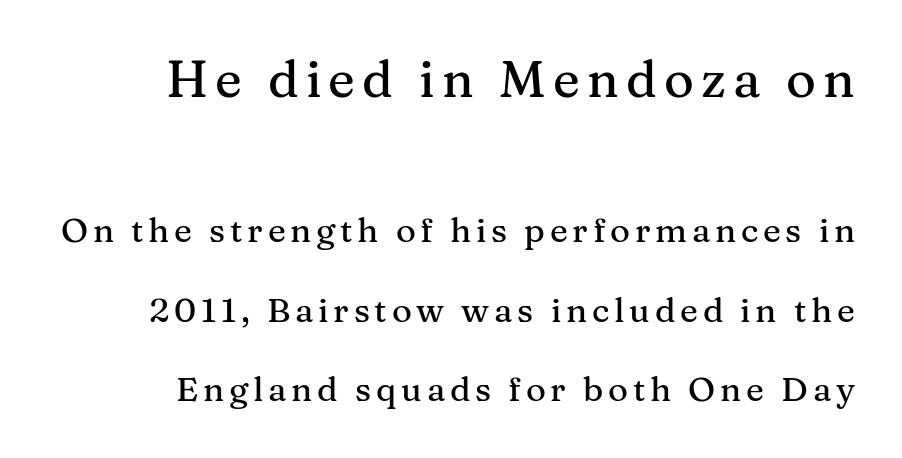
Q: Is the text italic (slanted)? A: No, it is upright.
Q: Is the typeface a serif or a sans-serif typeface? A: Serif.
Q: Is the text underlined? A: No.
Q: Is the spacing between lines tight, normal or loose? A: Loose.
Q: Which block of text is set in a larger size, the first (top) or the second (bottom)? A: The first (top) one.
Q: Width (condensed, normal, or wide)? A: Normal.
Q: Stroke contrast? A: Medium.
Q: x-height? A: Medium.
Q: Monospaced? A: No.
